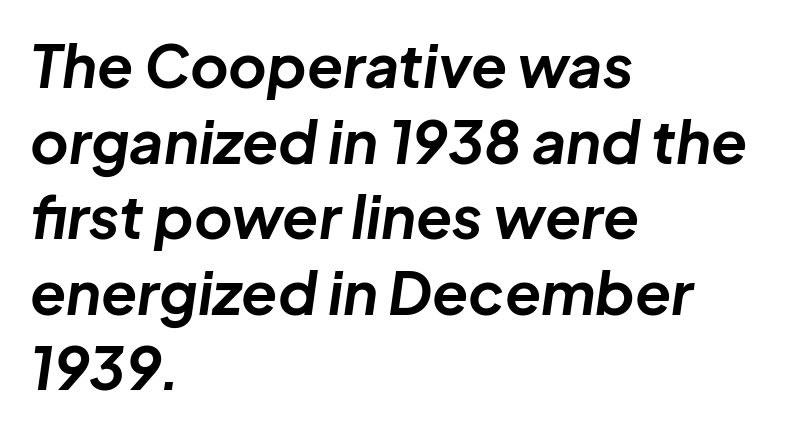
The image shows 59 px bold type, italic (leaning right); set left-aligned, normal line spacing (1.28x), normal letter spacing, not underlined; low stroke contrast and a medium x-height.
